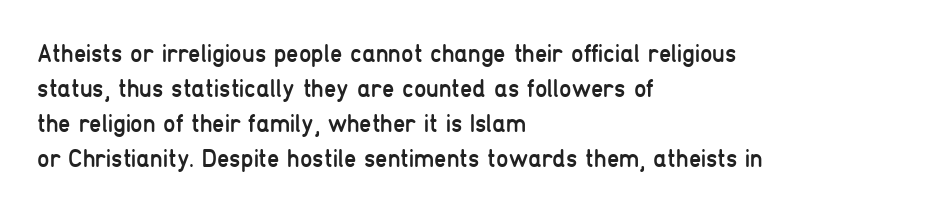
The image shows 25 px text type, upright; set left-aligned, normal line spacing (1.4x), normal letter spacing, not underlined.
